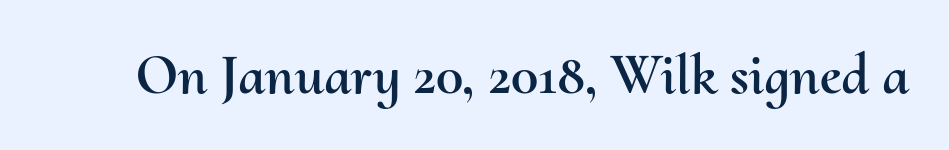
{"italic": "no", "width": "normal", "stroke_contrast": "medium", "x_height": "small", "monospaced": "no", "underline": "no", "letter_spacing": "normal", "letter_spacing_em": 0.0, "glyph_px": 57}
